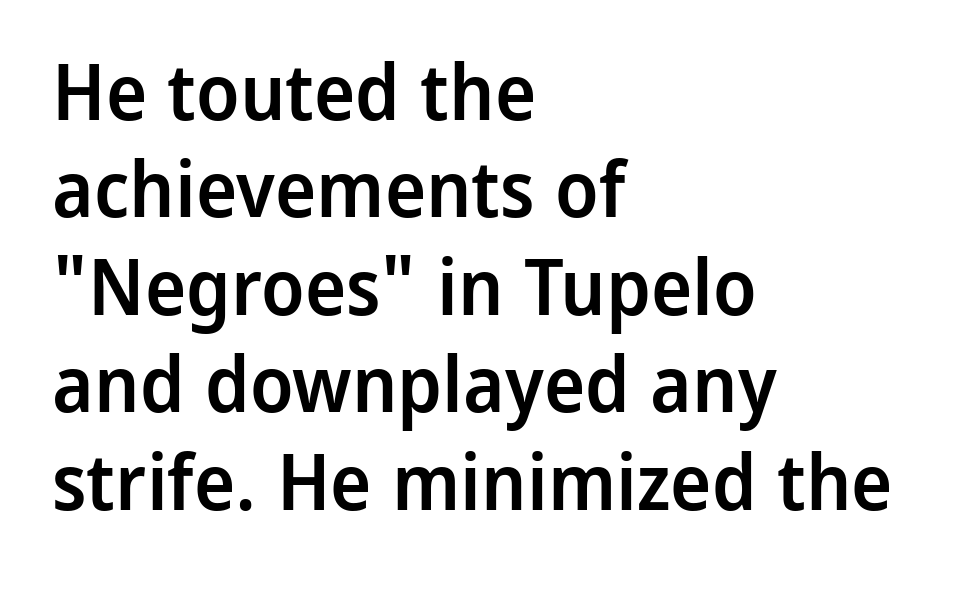
The image shows 78 px semibold sans-serif type, upright; set left-aligned, normal line spacing (1.25x), normal letter spacing, not underlined; low stroke contrast and a medium x-height.
